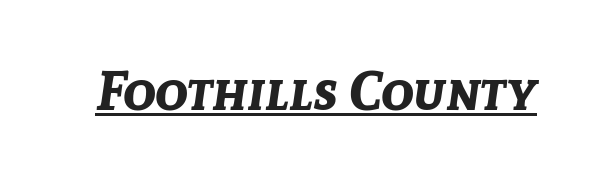
The passage shown is typed in a proportional face where columns would drift. The string is rendered with underlining switched on. As a designer I'd log this as weight 700, bold. Slanted lettering throughout.
